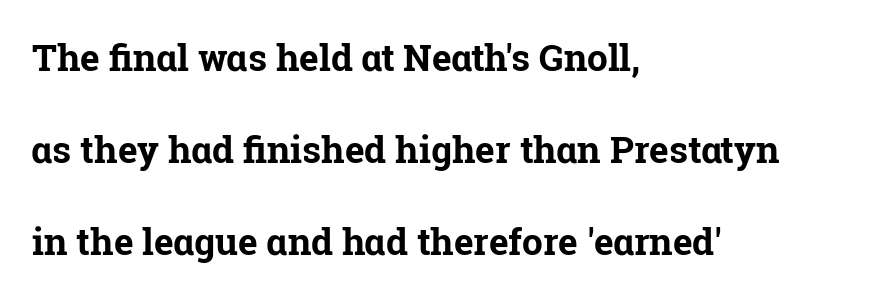
Q: Is the text bold? A: Yes.
Q: Is the text italic (slanted)? A: No, it is upright.
Q: Is the typeface a serif or a sans-serif typeface? A: Serif.
Q: Is the text underlined? A: No.
Q: How is the paragraph aligned? A: Left-aligned.
Q: Is the spacing between letters normal or unusually wide? A: Normal.
Q: Is the spacing between lines tight, normal or loose? A: Loose.
Q: Width (condensed, normal, or wide)? A: Normal.
Q: Stroke contrast? A: Low.
Q: x-height? A: Medium.
Q: Monospaced? A: No.
